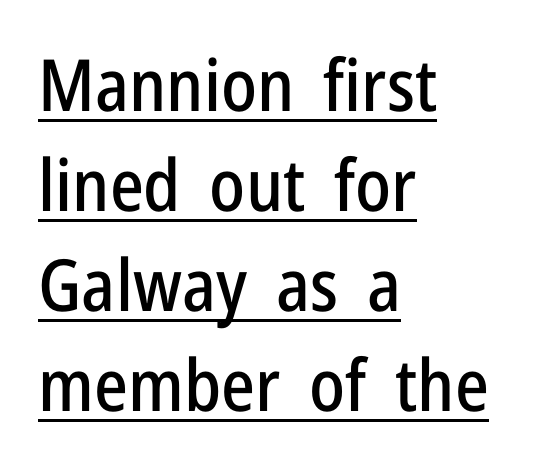
Q: Is the text italic (slanted)? A: No, it is upright.
Q: Is the typeface a serif or a sans-serif typeface? A: Sans-serif.
Q: Is the text underlined? A: Yes.
Q: How is the paragraph aligned? A: Left-aligned.
Q: Is the spacing between letters normal or unusually wide? A: Normal.
Q: Is the spacing between lines tight, normal or loose? A: Normal.
Q: Width (condensed, normal, or wide)? A: Condensed.
Q: Stroke contrast? A: Low.
Q: x-height? A: Medium.
Q: Monospaced? A: No.
